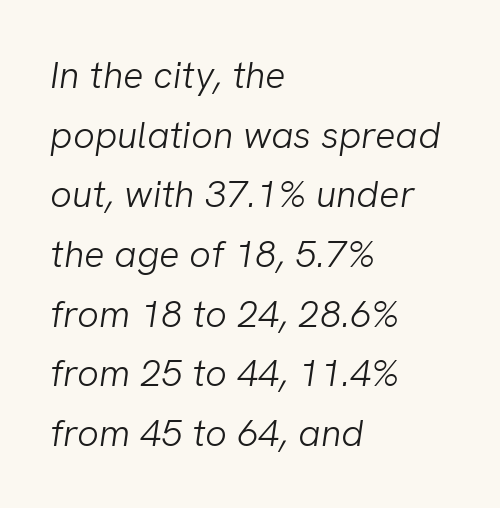
Letters have the restrained weight of plain body copy at most. The face used here is a sans, in the tradition of grotesques and geometrics. Normally led — the rows are evenly, conventionally spaced. The space beneath each line is pristine and unruled.
